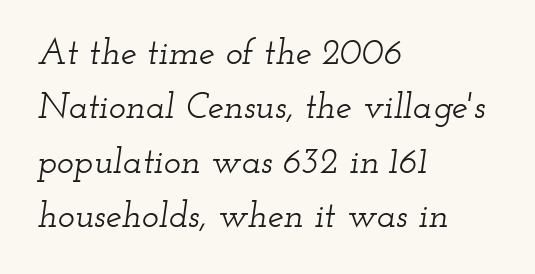
Do the characters align in a grid? No, the font is proportional. This rendering uses left alignment, leaving the right contour irregular. The designer left line spacing at the default. The typography opts for an oblique posture over an upright one. This sample uses plain, unmodified letter spacing.
